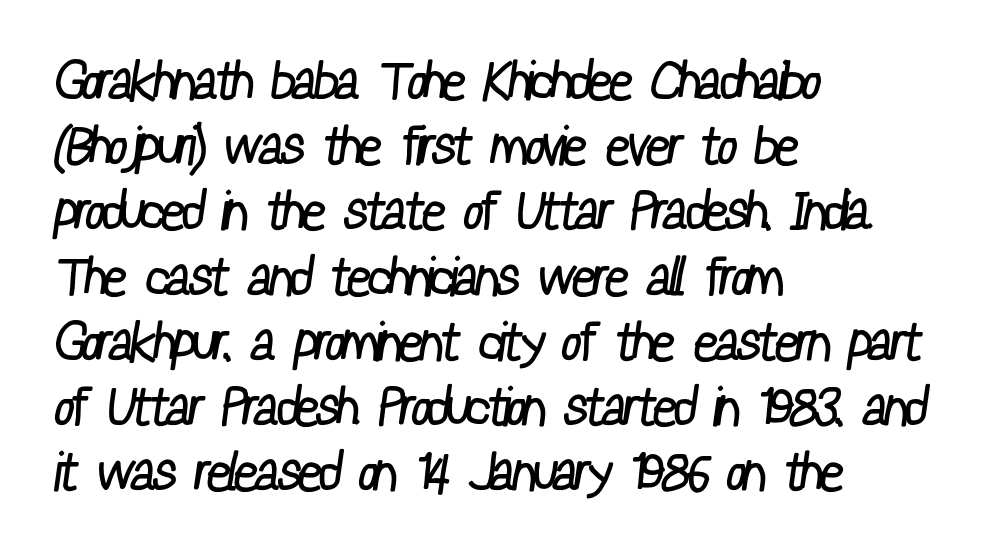
The image shows 53 px regular-weight, condensed sans-serif type; set left-aligned, line spacing 1.23x, normal letter spacing, not underlined; low stroke contrast and a medium x-height.
